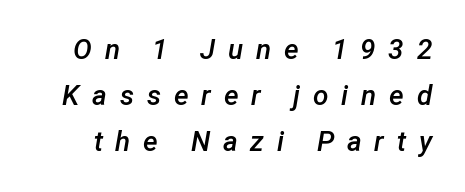
The image shows 28 px semibold type, italic (leaning right); set normal line spacing (1.65x), unusually wide letter spacing (+0.46 em), not underlined; low stroke contrast and a medium x-height.
